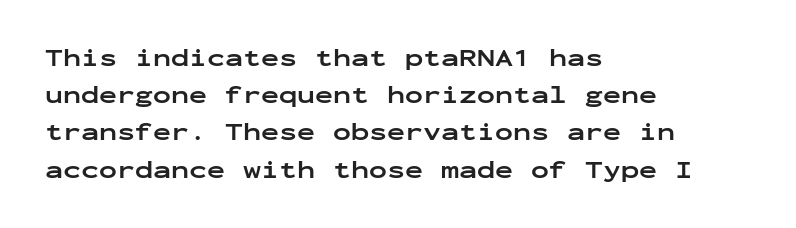
{"italic": "no", "bold": "yes", "underline": "no", "align": "left", "line_spacing": "normal", "line_spacing_ratio": 1.55, "letter_spacing": "normal", "letter_spacing_em": 0.0, "glyph_px": 24}
